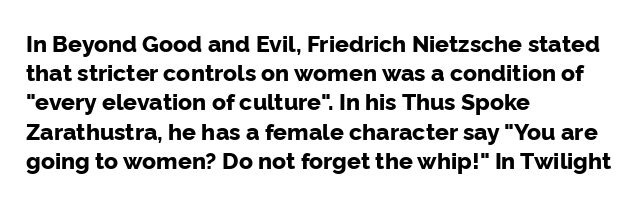
The image shows 23 px bold type, upright; set left-aligned, normal line spacing (1.27x), normal letter spacing, not underlined.
